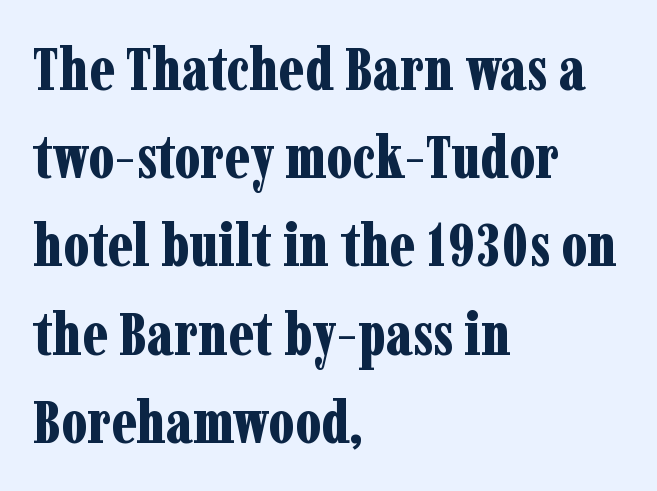
Q: Is the text bold? A: Yes.
Q: Is the text italic (slanted)? A: No, it is upright.
Q: Is the typeface a serif or a sans-serif typeface? A: Serif.
Q: Is the text underlined? A: No.
Q: How is the paragraph aligned? A: Left-aligned.
Q: Is the spacing between letters normal or unusually wide? A: Normal.
Q: Is the spacing between lines tight, normal or loose? A: Normal.
Q: Width (condensed, normal, or wide)? A: Condensed.
Q: Stroke contrast? A: Low.
Q: x-height? A: Medium.
Q: Monospaced? A: No.
